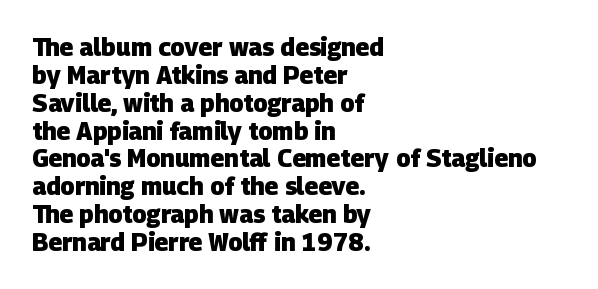
Q: Is the text bold? A: Yes.
Q: Is the text underlined? A: No.
Q: How is the paragraph aligned? A: Left-aligned.
Q: Is the spacing between letters normal or unusually wide? A: Normal.
